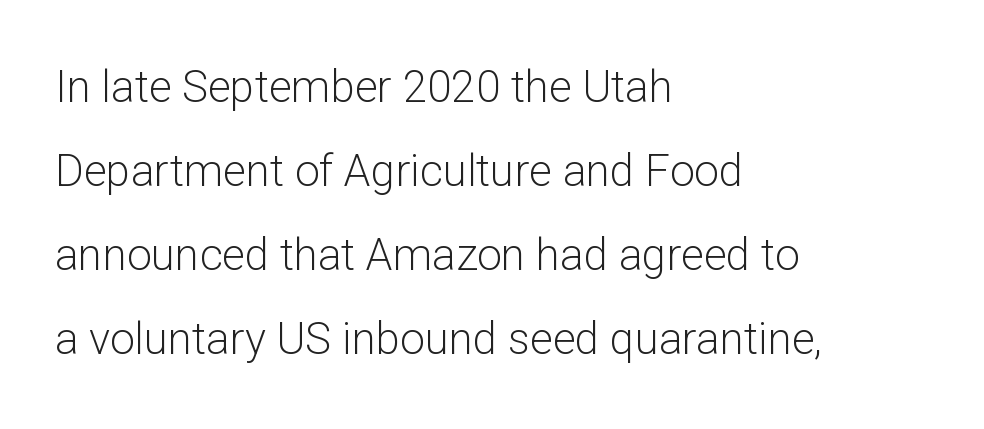
{"serif": "no", "italic": "no", "bold": "no", "weight": "light", "width": "normal", "stroke_contrast": "low", "x_height": "medium", "monospaced": "no", "underline": "no", "align": "left", "line_spacing": "loose", "line_spacing_ratio": 1.91, "letter_spacing": "normal", "letter_spacing_em": 0.0, "glyph_px": 44}
